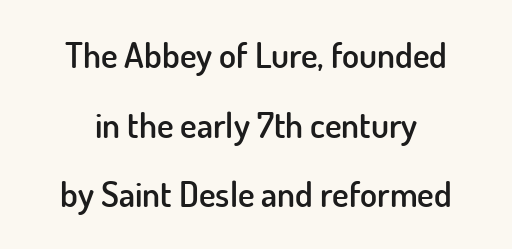
The image shows 35 px semibold sans-serif type, upright; set loose line spacing (1.99x), normal letter spacing, not underlined; low stroke contrast and a small x-height.
